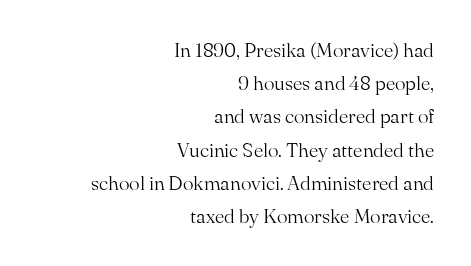
{"italic": "no", "bold": "no", "underline": "no", "align": "right", "line_spacing": "normal", "line_spacing_ratio": 1.66, "letter_spacing": "normal", "letter_spacing_em": 0.0, "glyph_px": 20}
